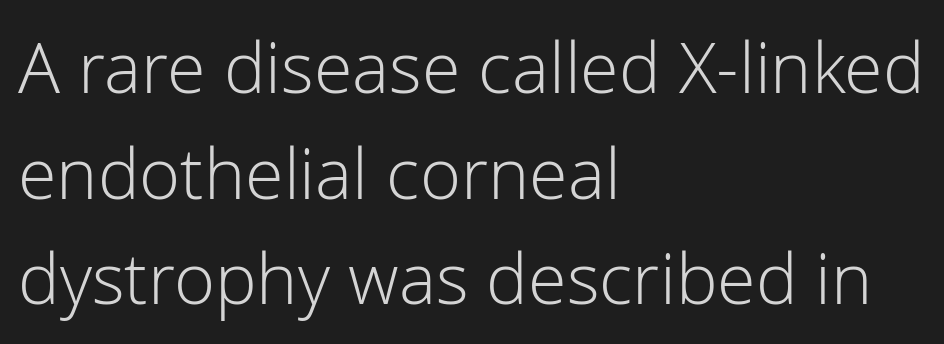
{"serif": "no", "italic": "no", "bold": "no", "weight": "light", "width": "normal", "stroke_contrast": "low", "x_height": "medium", "monospaced": "no", "underline": "no", "align": "left", "line_spacing": "normal", "line_spacing_ratio": 1.51, "letter_spacing": "normal", "letter_spacing_em": 0.0, "glyph_px": 70}
